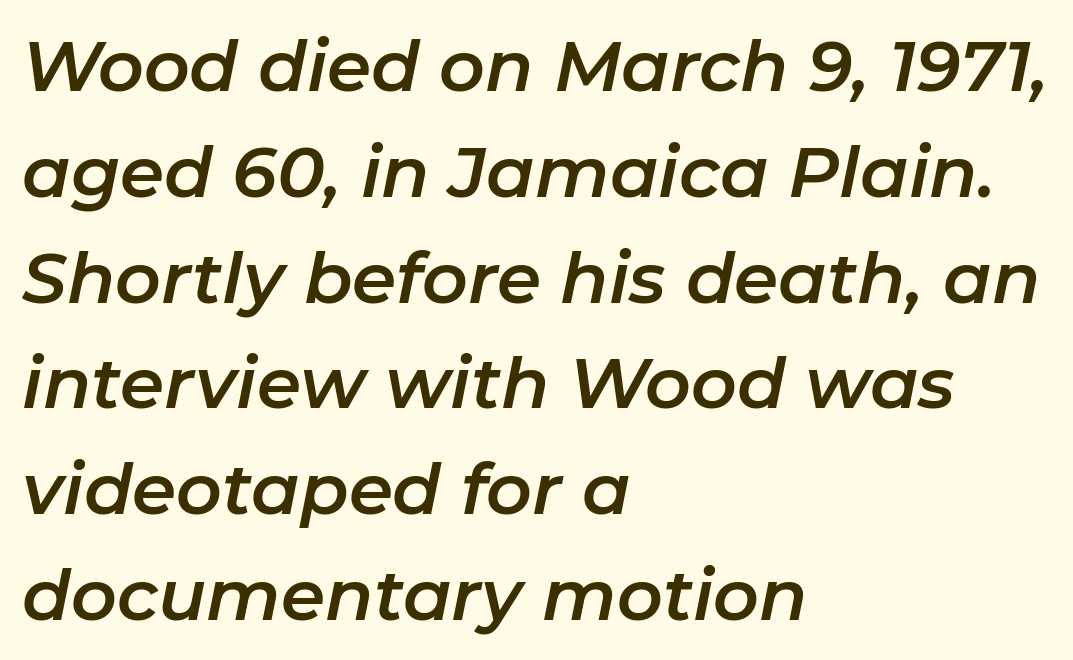
Beneath every word, the page is bare. Tracking here is standard; glyphs follow each other at the usual distance. If you drew a line through each stem, it would be angled. The paragraph shown leans on its left margin. Successive baselines arrive at the customary interval. The rendering uses natural spacing where letterforms have individual widths.
